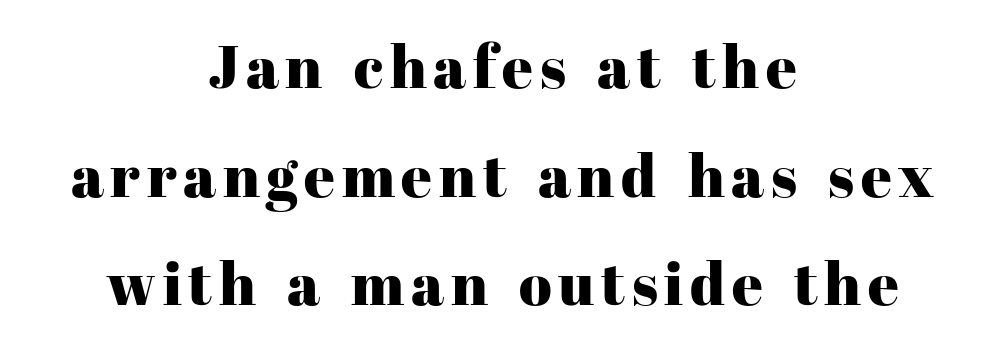
Q: Is the text italic (slanted)? A: No, it is upright.
Q: Is the typeface a serif or a sans-serif typeface? A: Serif.
Q: Is the text underlined? A: No.
Q: How is the paragraph aligned? A: Centered.
Q: Width (condensed, normal, or wide)? A: Normal.
Q: Stroke contrast? A: High.
Q: x-height? A: Medium.
Q: Monospaced? A: No.
